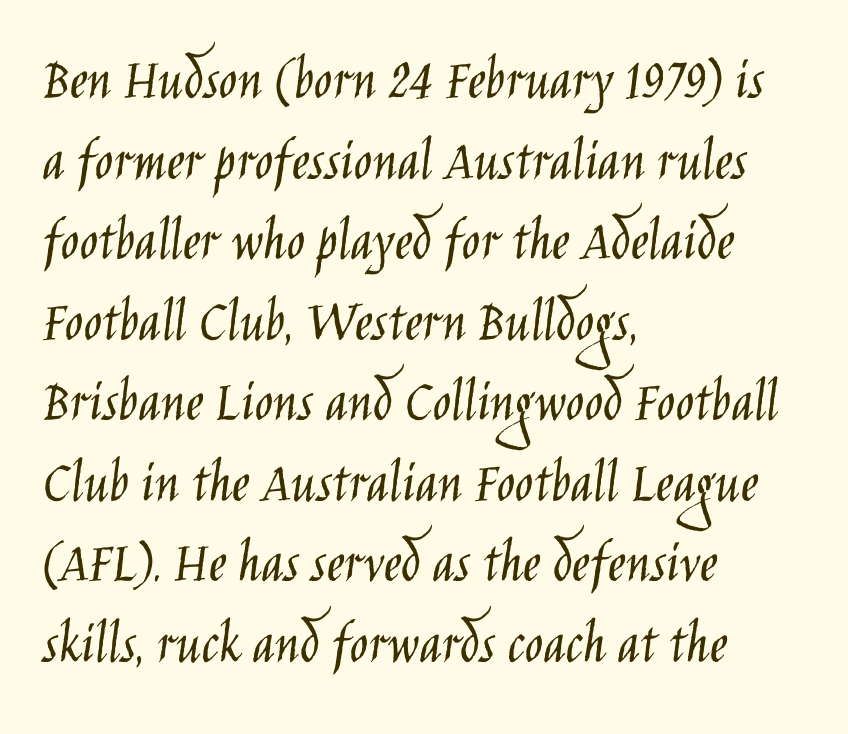
{"serif": "no", "bold": "no", "weight": "light", "width": "condensed", "stroke_contrast": "low", "x_height": "large", "monospaced": "no", "underline": "no", "align": "left", "line_spacing": "normal", "line_spacing_ratio": 1.32, "letter_spacing": "normal", "letter_spacing_em": 0.0, "glyph_px": 61}
